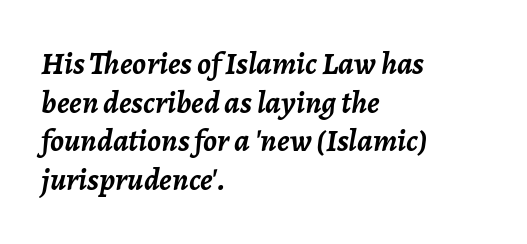
Q: Is the text bold? A: Yes.
Q: Is the text italic (slanted)? A: Yes, it leans right by about 7 degrees.
Q: Is the text underlined? A: No.
Q: How is the paragraph aligned? A: Left-aligned.
Q: Is the spacing between letters normal or unusually wide? A: Normal.
Q: Width (condensed, normal, or wide)? A: Normal.
Q: Stroke contrast? A: Low.
Q: x-height? A: Medium.
Q: Monospaced? A: No.
